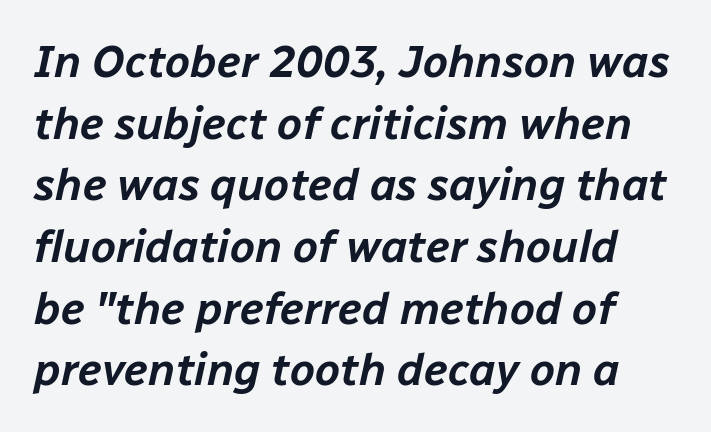
{"italic": "yes", "lean": "right", "slant_degrees": 12, "width": "normal", "stroke_contrast": "low", "x_height": "medium", "monospaced": "no", "underline": "no", "line_spacing": "normal", "line_spacing_ratio": 1.37, "letter_spacing": "normal", "letter_spacing_em": 0.0, "glyph_px": 45}
